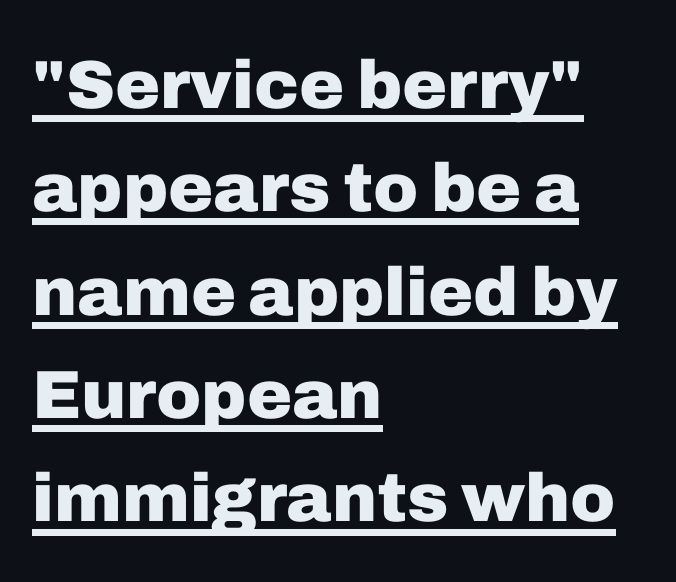
The face used here is a sans, in the tradition of grotesques and geometrics. Do the characters align in a grid? No, the font is proportional. Honestly, the underline is the first thing you notice here. One-word summary of the alignment: left. The letters stand upright; this is a roman face. Compared with typical paragraphs, the rows here are spaced about the same.
